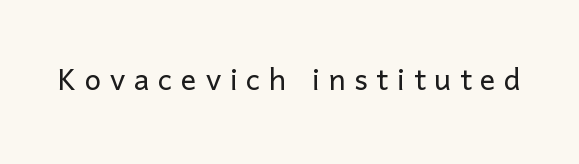
{"serif": "no", "italic": "no", "bold": "no", "weight": "light", "width": "normal", "stroke_contrast": "low", "x_height": "medium", "monospaced": "no", "underline": "no", "letter_spacing": "wide", "letter_spacing_em": 0.22, "glyph_px": 39}
